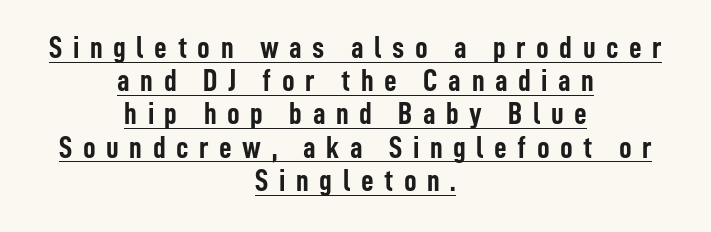
Each letter keeps its own natural width here, so spacing adapts to shape. The passage shown is typeset with a sans-serif family. The glyphs have the mass of a bold cut. Someone cranked the tracking dial way up on this one.
